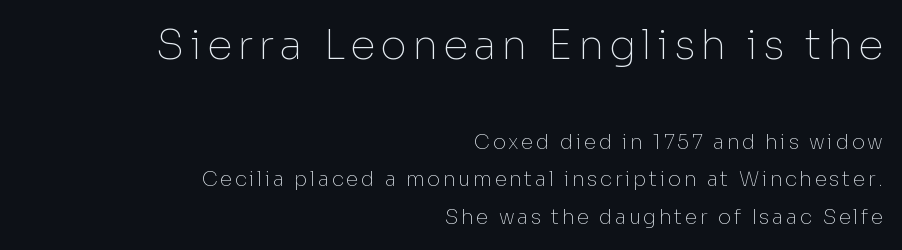
Reading down the block, your eye finds every line finishing at a fixed right position. Here the designer chose a conventional face with non-uniform glyph widths. Underlining? Definitely not there. The letters stand upright; this is a roman face. Is the lower block the larger one? No — the upper block carries the bigger type.
